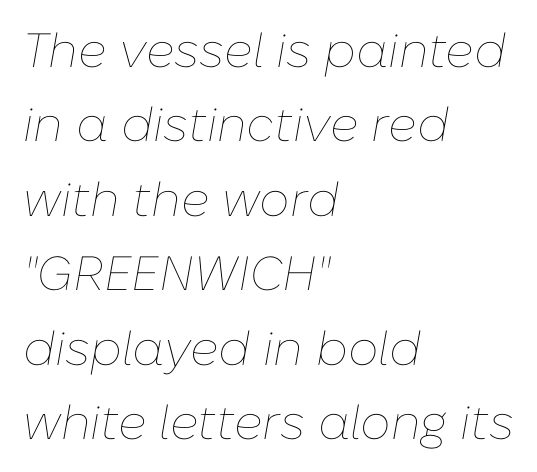
The lines sit at an ordinary, default distance from one another. This sample uses an oblique cut, with every glyph tilted off the vertical. Every row of glyphs begins at an identical x-position on the left. Do the characters align in a grid? No, the font is proportional. Descenders are the only things crossing below the line. Default kerning and tracking; the words read as compact shapes.
